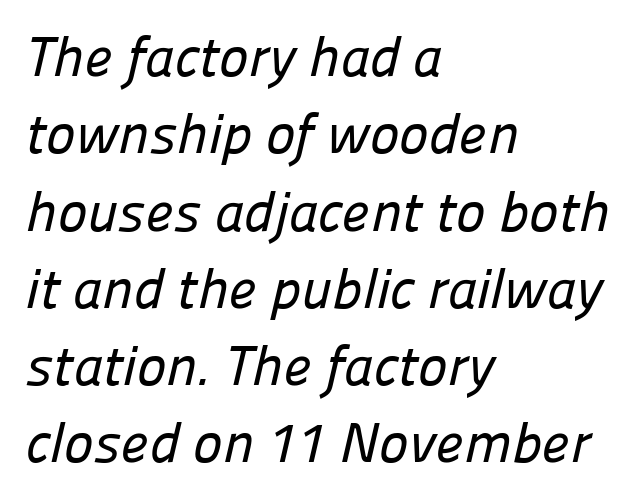
{"serif": "no", "width": "normal", "stroke_contrast": "low", "x_height": "medium", "monospaced": "no", "underline": "no", "align": "left", "line_spacing": "normal", "line_spacing_ratio": 1.38, "letter_spacing": "normal", "letter_spacing_em": 0.0, "glyph_px": 56}
